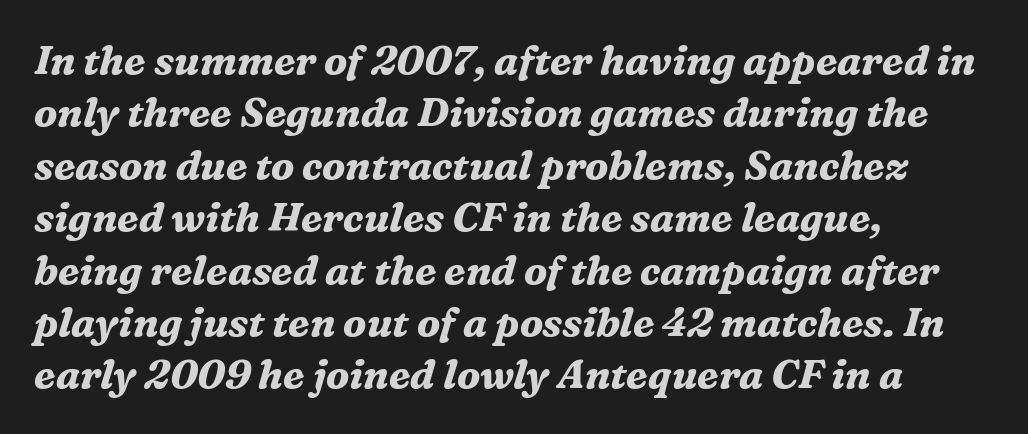
Q: Is the text bold? A: Yes.
Q: Is the text italic (slanted)? A: Yes, it leans right by about 16 degrees.
Q: Is the typeface a serif or a sans-serif typeface? A: Serif.
Q: Is the text underlined? A: No.
Q: How is the paragraph aligned? A: Left-aligned.
Q: Is the spacing between letters normal or unusually wide? A: Normal.
Q: Is the spacing between lines tight, normal or loose? A: Normal.
Q: Width (condensed, normal, or wide)? A: Normal.
Q: Stroke contrast? A: Medium.
Q: x-height? A: Medium.
Q: Monospaced? A: No.
